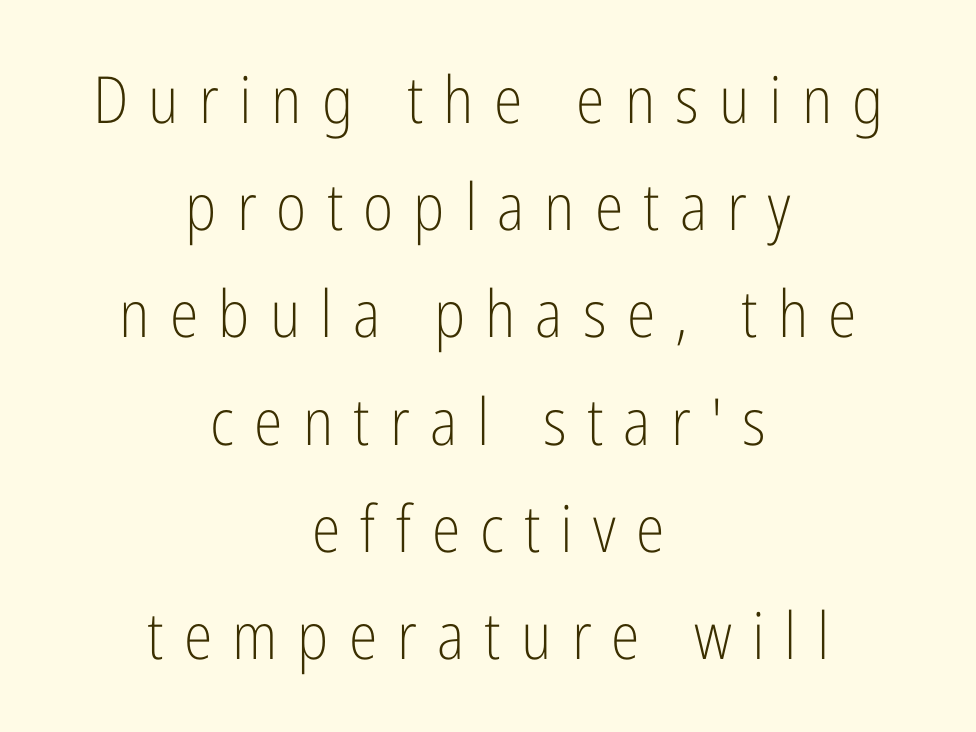
The image shows 65 px light, condensed sans-serif type, upright; set centered, normal line spacing (1.65x), unusually wide letter spacing (+0.31 em), not underlined; low stroke contrast and a medium x-height.
